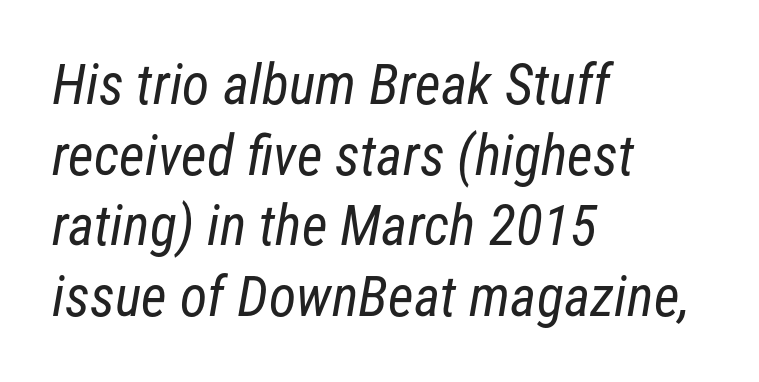
The image shows 56 px regular-weight, condensed sans-serif type; set left-aligned, normal line spacing (1.26x), normal letter spacing, not underlined; low stroke contrast and a medium x-height.
